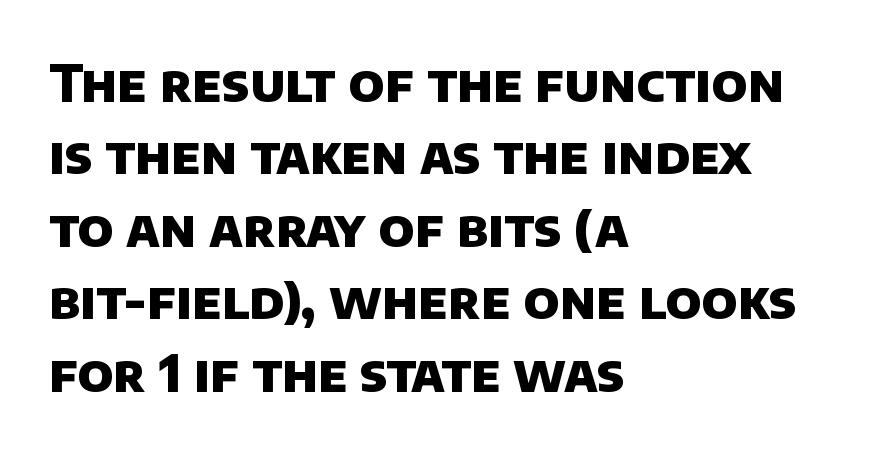
{"serif": "no", "bold": "yes", "weight": "heavy", "width": "normal", "stroke_contrast": "low", "x_height": "large", "monospaced": "no", "underline": "no", "align": "left", "line_spacing": "normal", "line_spacing_ratio": 1.42, "letter_spacing": "normal", "letter_spacing_em": 0.0, "glyph_px": 51}
